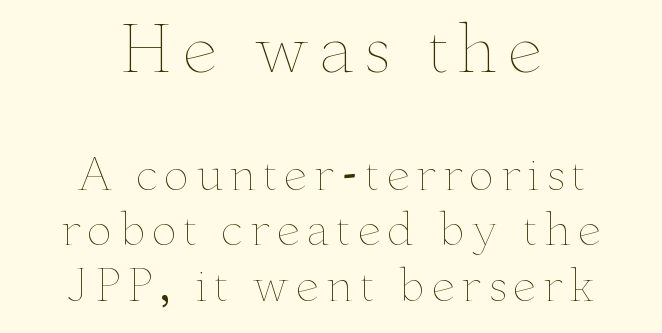
The image shows 64 px thin, wide type, upright; set centered, normal line spacing (1.29x), not underlined; the first (top) block is 1.49x larger; low stroke contrast and a small x-height.
